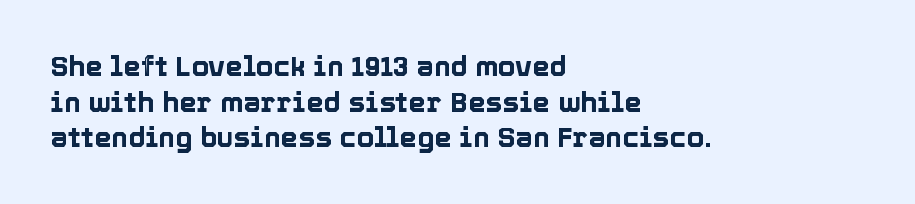
Q: Is the text italic (slanted)? A: No, it is upright.
Q: Is the text underlined? A: No.
Q: How is the paragraph aligned? A: Left-aligned.
Q: Is the spacing between letters normal or unusually wide? A: Normal.
Q: Is the spacing between lines tight, normal or loose? A: Normal.
Q: Width (condensed, normal, or wide)? A: Normal.
Q: x-height? A: Medium.
Q: Monospaced? A: No.
